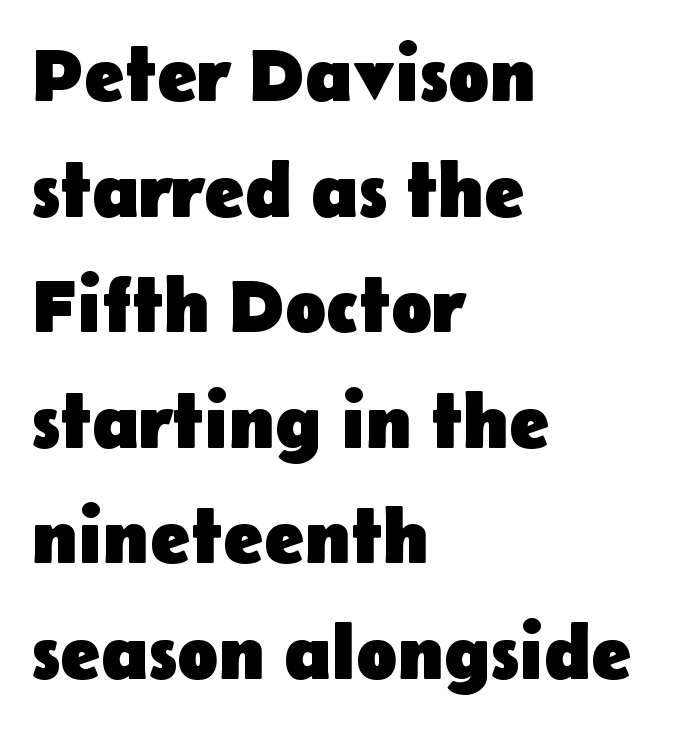
{"serif": "no", "italic": "no", "bold": "yes", "weight": "heavy", "width": "normal", "stroke_contrast": "low", "x_height": "medium", "monospaced": "no", "underline": "no", "align": "left", "line_spacing": "normal", "line_spacing_ratio": 1.52, "letter_spacing": "normal", "letter_spacing_em": 0.0, "glyph_px": 76}
